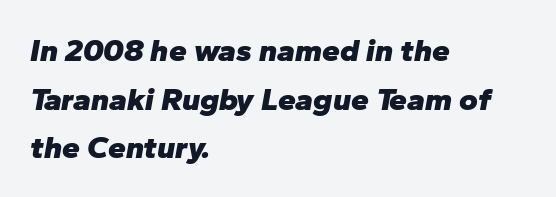
The image shows 32 px heavy type, italic (leaning right); set left-aligned, normal line spacing (1.52x), normal letter spacing, not underlined; low stroke contrast and a medium x-height.
